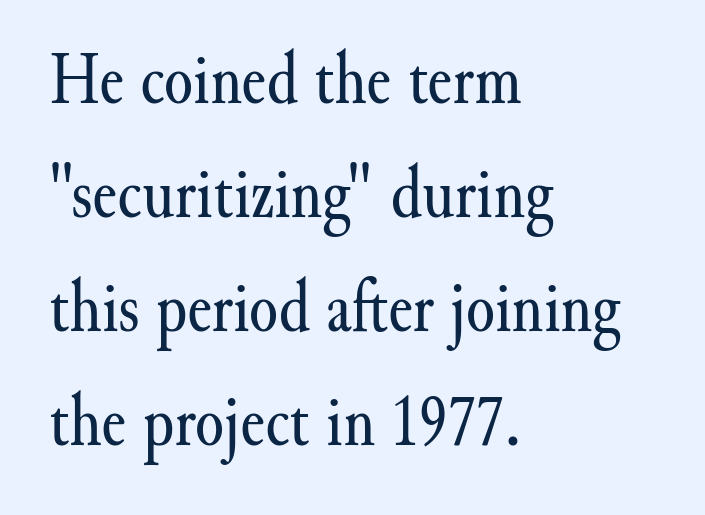
{"serif": "yes", "italic": "no", "bold": "no", "weight": "regular", "width": "normal", "stroke_contrast": "medium", "x_height": "small", "monospaced": "no", "underline": "no", "align": "left", "line_spacing": "normal", "line_spacing_ratio": 1.54, "letter_spacing": "normal", "letter_spacing_em": 0.0, "glyph_px": 74}
